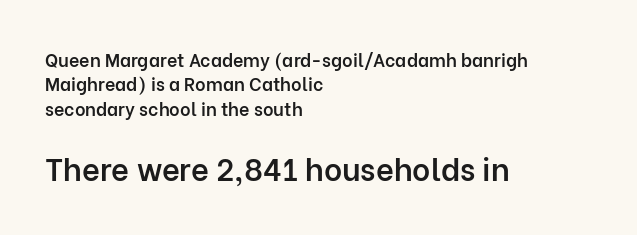
{"serif": "no", "italic": "no", "bold": "semi", "weight": "semibold", "width": "normal", "stroke_contrast": "low", "x_height": "medium", "monospaced": "no", "underline": "no", "align": "left", "line_spacing": "normal", "line_spacing_ratio": 1.35, "letter_spacing": "normal", "letter_spacing_em": 0.0, "larger_block": "second", "size_ratio": 1.72, "glyph_px": 31}
